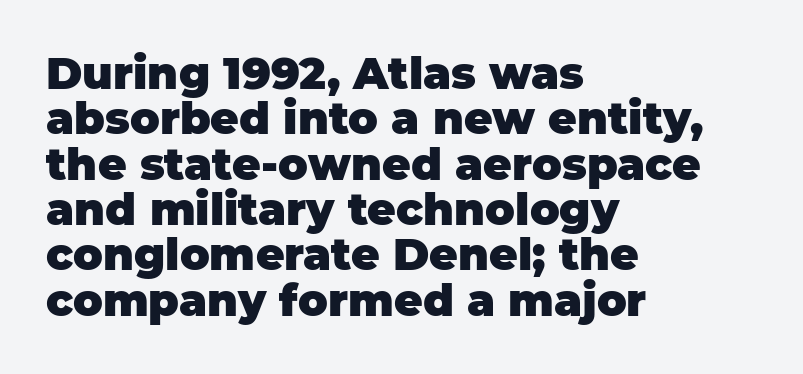
Q: Is the text bold? A: Yes.
Q: Is the text italic (slanted)? A: No, it is upright.
Q: Is the typeface a serif or a sans-serif typeface? A: Sans-serif.
Q: Is the text underlined? A: No.
Q: How is the paragraph aligned? A: Left-aligned.
Q: Is the spacing between letters normal or unusually wide? A: Normal.
Q: Is the spacing between lines tight, normal or loose? A: Tight.
Q: Width (condensed, normal, or wide)? A: Normal.
Q: Stroke contrast? A: Low.
Q: x-height? A: Large.
Q: Monospaced? A: No.
